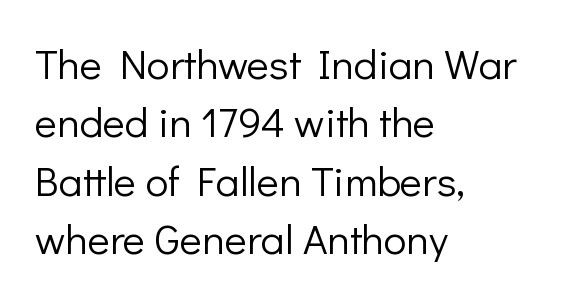
Compared with typical paragraphs, the rows here are spaced about the same. Has an underline been added? It has not. Unlike italic type, these characters show no tilt at all. Nothing unusual about the tracking: characters are spaced as the font intends.
